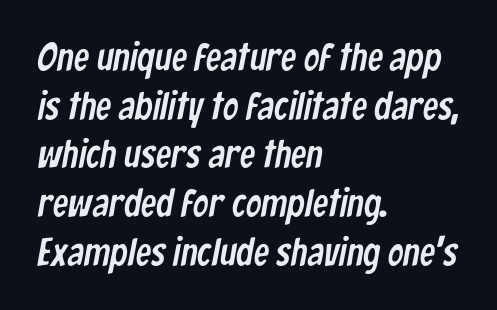
{"serif": "no", "width": "condensed", "stroke_contrast": "low", "x_height": "medium", "monospaced": "no", "underline": "no", "align": "left", "line_spacing": "normal", "line_spacing_ratio": 1.25, "letter_spacing": "normal", "letter_spacing_em": 0.0, "glyph_px": 39}
